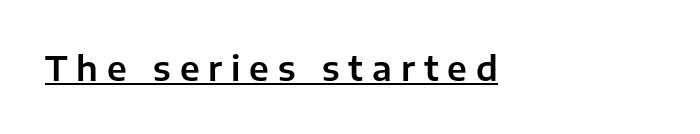
{"serif": "no", "italic": "no", "width": "normal", "stroke_contrast": "low", "x_height": "medium", "monospaced": "no", "underline": "yes", "align": "left", "letter_spacing": "wide", "letter_spacing_em": 0.26, "glyph_px": 34}
